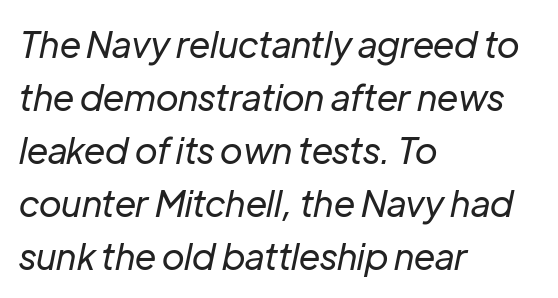
Q: Is the text bold? A: No.
Q: Is the text italic (slanted)? A: Yes, it leans right by about 12 degrees.
Q: Is the text underlined? A: No.
Q: How is the paragraph aligned? A: Left-aligned.
Q: Is the spacing between letters normal or unusually wide? A: Normal.
Q: Is the spacing between lines tight, normal or loose? A: Normal.
Q: Width (condensed, normal, or wide)? A: Normal.
Q: Stroke contrast? A: Low.
Q: x-height? A: Medium.
Q: Monospaced? A: No.
